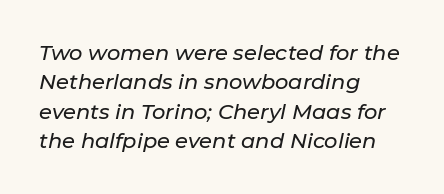
{"italic": "yes", "lean": "right", "slant_degrees": 11, "underline": "no", "align": "left", "line_spacing": "normal", "line_spacing_ratio": 1.4, "letter_spacing": "normal", "letter_spacing_em": 0.0, "glyph_px": 21}
